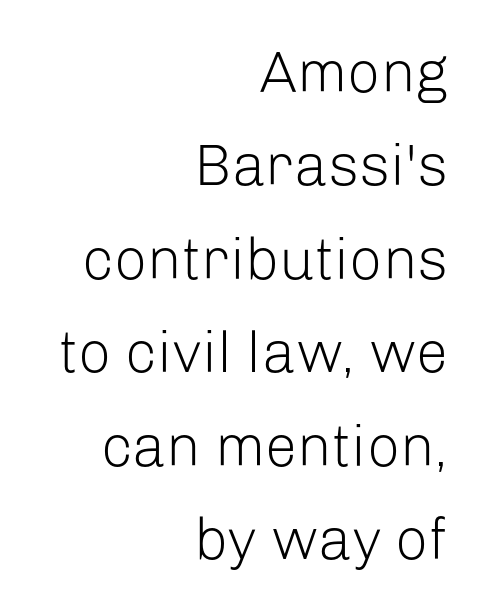
The image shows 58 px light sans-serif type, upright; set right-aligned, normal line spacing (1.61x), normal letter spacing, not underlined; low stroke contrast and a medium x-height.
